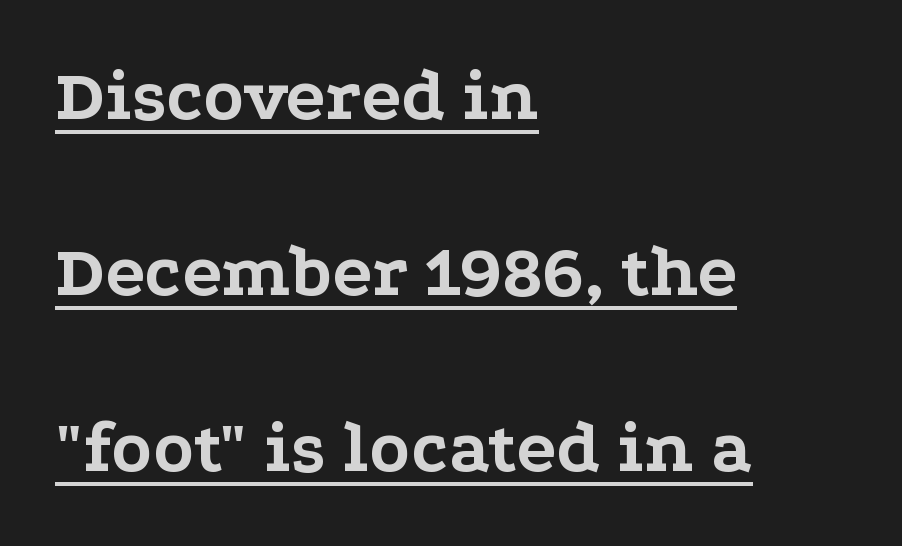
Q: Is the text bold? A: Yes.
Q: Is the text italic (slanted)? A: No, it is upright.
Q: Is the typeface a serif or a sans-serif typeface? A: Serif.
Q: Is the text underlined? A: Yes.
Q: How is the paragraph aligned? A: Left-aligned.
Q: Is the spacing between letters normal or unusually wide? A: Normal.
Q: Is the spacing between lines tight, normal or loose? A: Loose.
Q: Width (condensed, normal, or wide)? A: Wide.
Q: Stroke contrast? A: Low.
Q: x-height? A: Medium.
Q: Monospaced? A: No.
